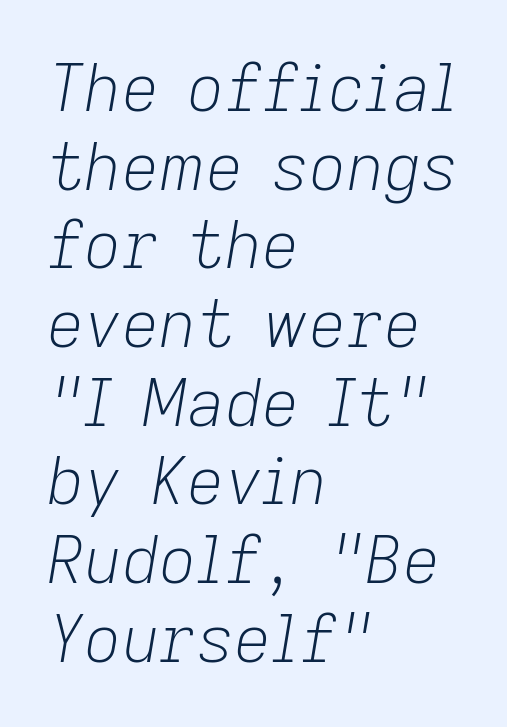
{"italic": "yes", "lean": "right", "slant_degrees": 9, "bold": "no", "weight": "light", "width": "normal", "stroke_contrast": "low", "x_height": "medium", "monospaced": "no", "underline": "no", "align": "left", "line_spacing_ratio": 1.21, "letter_spacing": "normal", "letter_spacing_em": 0.0, "glyph_px": 65}
